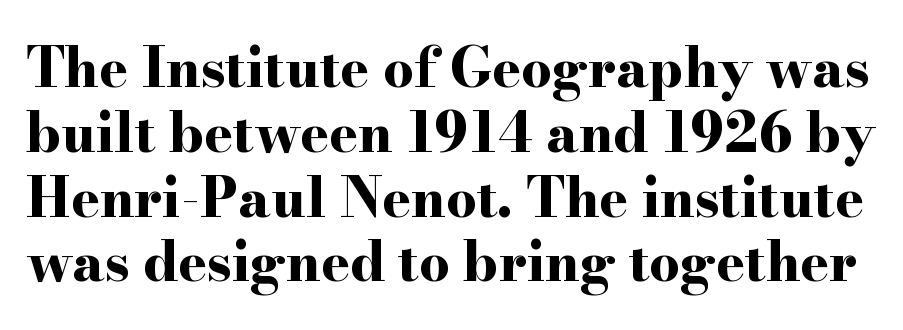
Default kerning and tracking; the words read as compact shapes. Looks like regular typesetting: each glyph gets only the width it needs. The face used here has the dense, thick strokes of a bold. The glyphs are unaccompanied by any horizontal stroke below them. When letters stand straight like this, we call the style roman or upright. Look at the bottom of the vertical strokes: they flare into serifs here.
